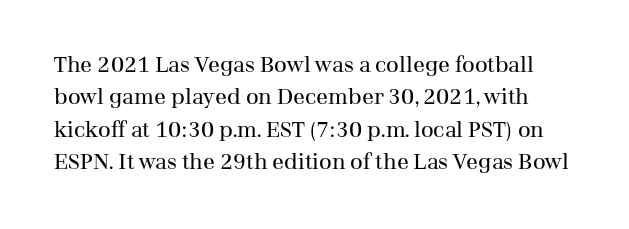
{"italic": "no", "bold": "no", "underline": "no", "line_spacing": "normal", "line_spacing_ratio": 1.47, "letter_spacing": "normal", "letter_spacing_em": 0.0, "glyph_px": 22}
